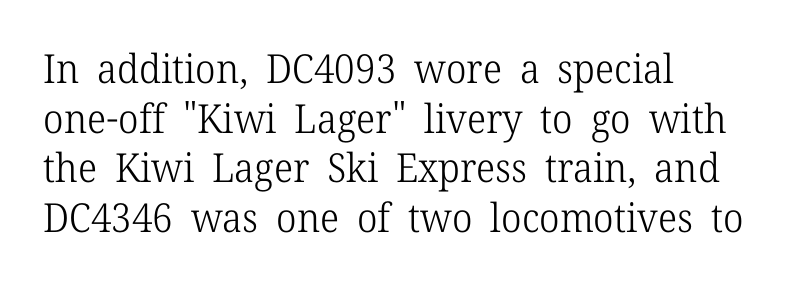
Q: Is the text bold? A: No.
Q: Is the text italic (slanted)? A: No, it is upright.
Q: Is the typeface a serif or a sans-serif typeface? A: Serif.
Q: Is the text underlined? A: No.
Q: How is the paragraph aligned? A: Left-aligned.
Q: Is the spacing between letters normal or unusually wide? A: Normal.
Q: Width (condensed, normal, or wide)? A: Normal.
Q: Stroke contrast? A: Low.
Q: x-height? A: Medium.
Q: Monospaced? A: No.
